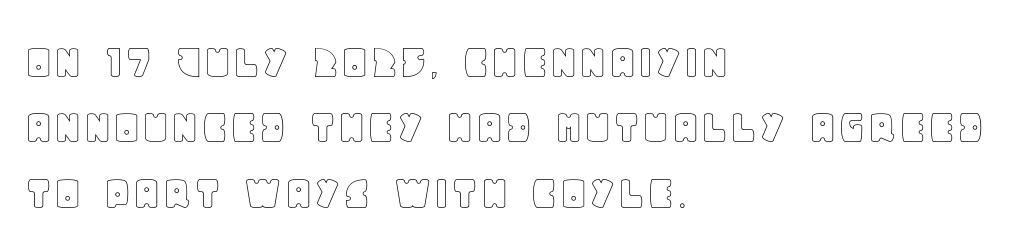
The image shows 51 px text type, upright; set left-aligned, normal line spacing (1.28x), normal letter spacing, not underlined; a large x-height.
